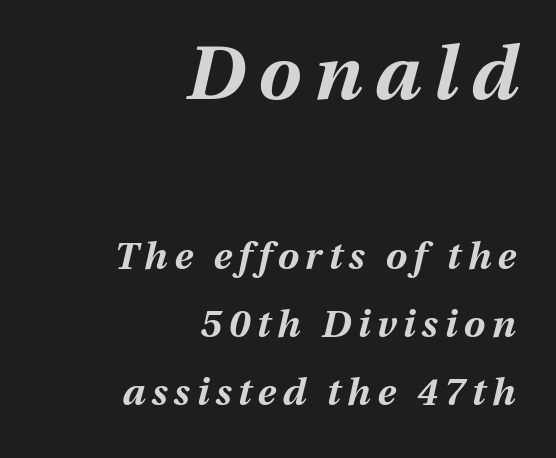
The foot of each line stays bare and open. The rendering uses natural spacing where letterforms have individual widths. Slant detected: the letters are inclined. Size contrast runs from large at the top to small at the bottom. Weight check: bold — yes, fully. Notice how the passage keeps a crisp vertical edge on the right only.
